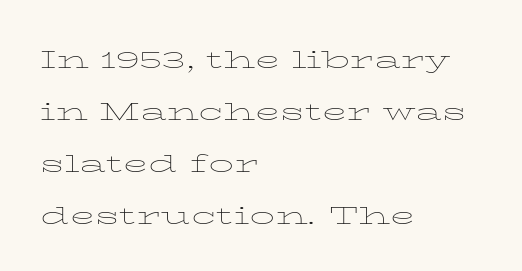
{"italic": "no", "bold": "no", "weight": "thin", "width": "wide", "stroke_contrast": "low", "x_height": "medium", "monospaced": "no", "underline": "no", "align": "left", "line_spacing": "normal", "line_spacing_ratio": 1.58, "letter_spacing": "normal", "letter_spacing_em": 0.0, "glyph_px": 33}
